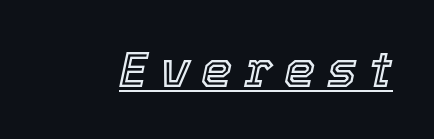
{"italic": "yes", "lean": "right", "slant_degrees": 12, "width": "normal", "x_height": "medium", "monospaced": "no", "underline": "yes", "letter_spacing": "wide", "letter_spacing_em": 0.23, "glyph_px": 50}
